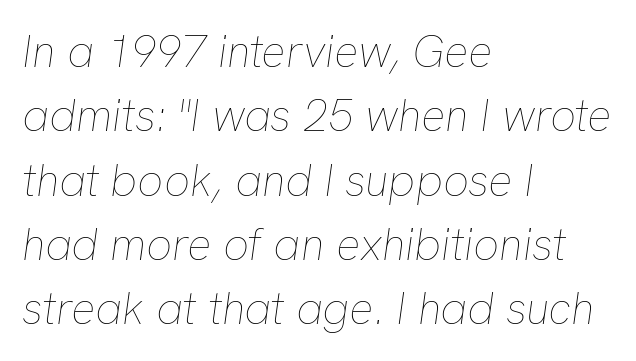
The image shows 45 px thin type, italic (leaning right); set left-aligned, normal line spacing (1.43x), normal letter spacing, not underlined; low stroke contrast and a medium x-height.
